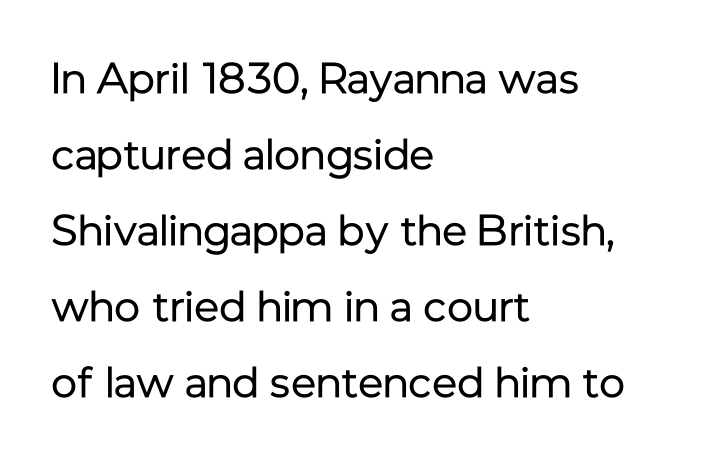
Q: Is the text bold? A: No.
Q: Is the text italic (slanted)? A: No, it is upright.
Q: Is the typeface a serif or a sans-serif typeface? A: Sans-serif.
Q: Is the text underlined? A: No.
Q: How is the paragraph aligned? A: Left-aligned.
Q: Is the spacing between letters normal or unusually wide? A: Normal.
Q: Width (condensed, normal, or wide)? A: Normal.
Q: Stroke contrast? A: Low.
Q: x-height? A: Medium.
Q: Monospaced? A: No.
